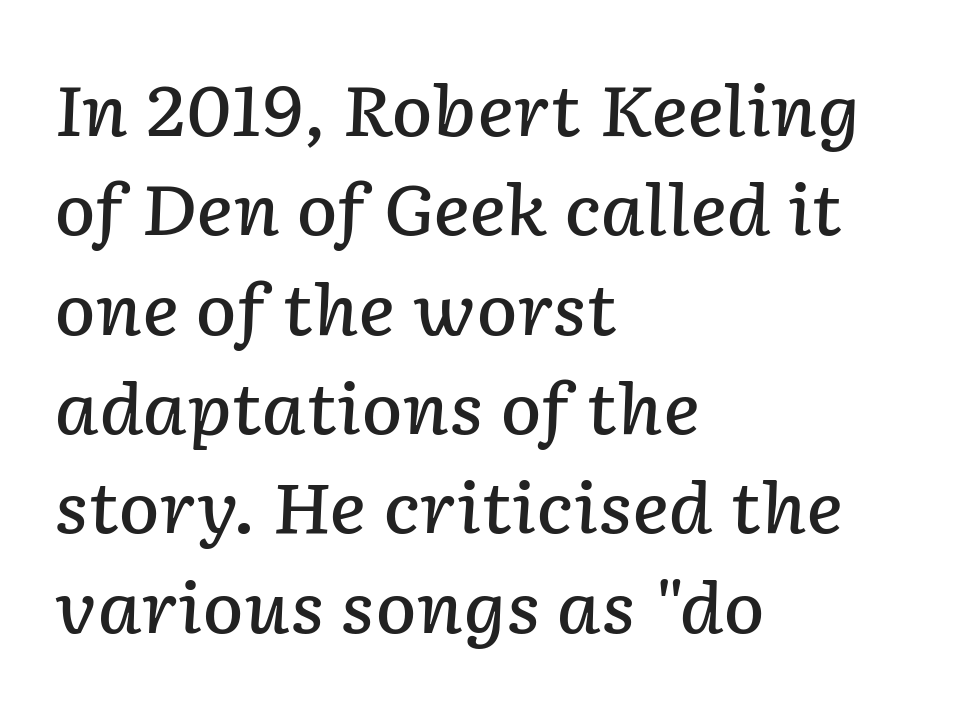
The image shows 69 px semibold type, italic (leaning right); set left-aligned, normal line spacing (1.44x), normal letter spacing, not underlined; low stroke contrast and a medium x-height.
